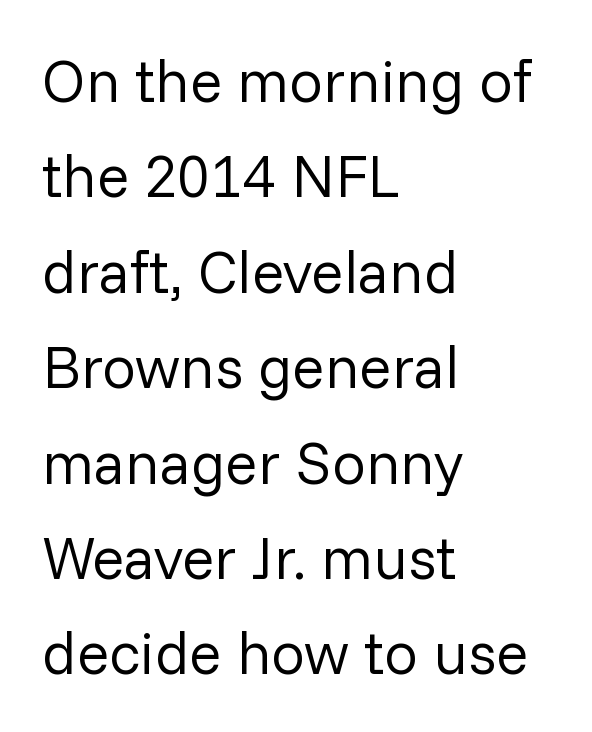
This sample is left-justified, so line endings fall wherever the words run out. Do the characters align in a grid? No, the font is proportional. Each new line begins a customary step beneath the previous one. The typeface chosen for these lines omits serifs. This sample uses plain, unmodified letter spacing. Quick note: underline off.
